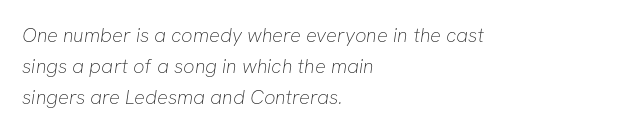
{"bold": "no", "underline": "no", "align": "left", "line_spacing": "normal", "line_spacing_ratio": 1.54, "letter_spacing": "normal", "letter_spacing_em": 0.0, "glyph_px": 20}
